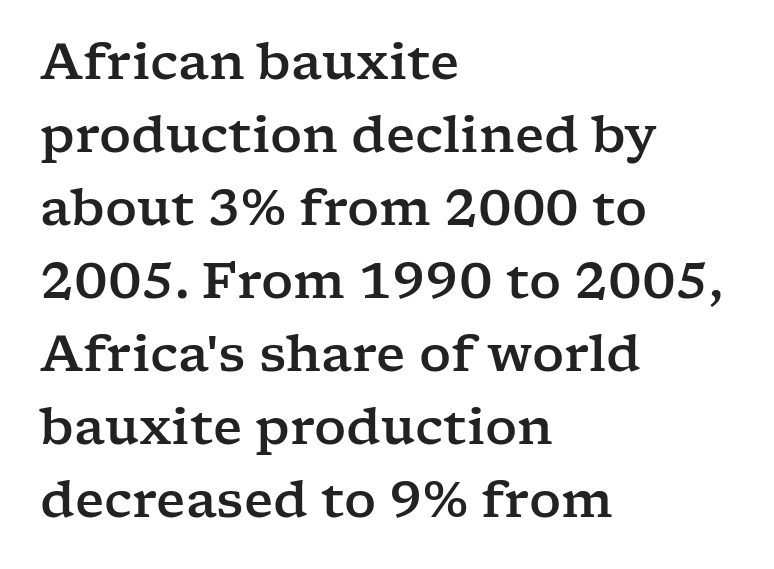
The image shows 50 px wide serif type, upright; set left-aligned, normal line spacing (1.46x), normal letter spacing, not underlined; low stroke contrast and a medium x-height.
